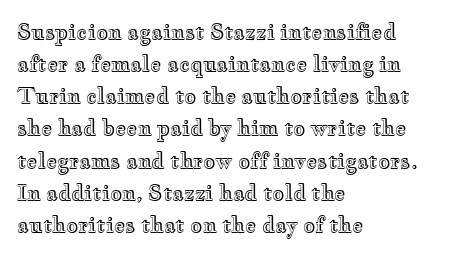
Layout note: lines flush left. The string is rendered with underlining switched off. The line texture is even and compact thanks to regular tracking. A roman cut, with each character standing at attention. The space between consecutive lines is moderate.
